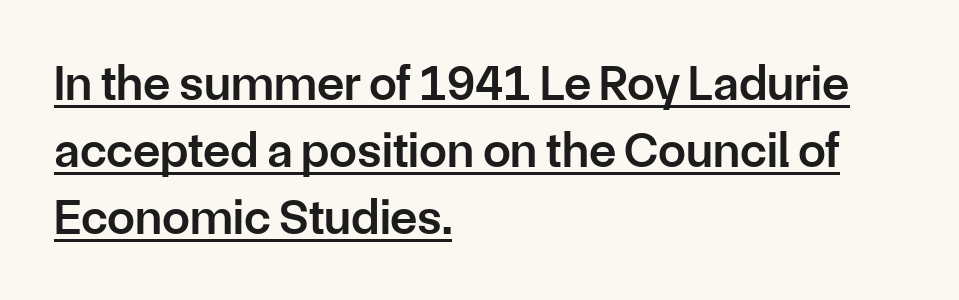
Q: Is the text bold? A: Semi-bold.
Q: Is the text italic (slanted)? A: No, it is upright.
Q: Is the typeface a serif or a sans-serif typeface? A: Sans-serif.
Q: Is the text underlined? A: Yes.
Q: How is the paragraph aligned? A: Left-aligned.
Q: Is the spacing between letters normal or unusually wide? A: Normal.
Q: Is the spacing between lines tight, normal or loose? A: Normal.
Q: Width (condensed, normal, or wide)? A: Normal.
Q: Stroke contrast? A: Low.
Q: x-height? A: Medium.
Q: Monospaced? A: No.
